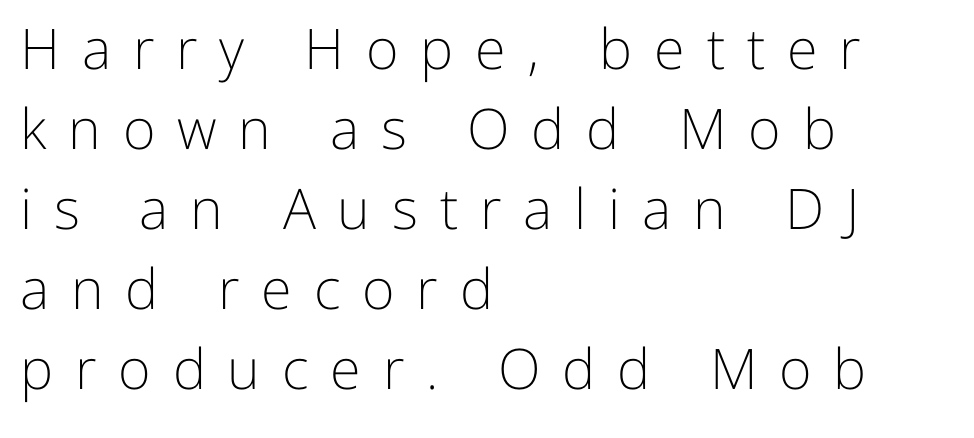
{"serif": "no", "italic": "no", "bold": "no", "weight": "light", "width": "normal", "stroke_contrast": "low", "x_height": "medium", "monospaced": "no", "underline": "no", "align": "left", "line_spacing": "normal", "line_spacing_ratio": 1.43, "letter_spacing": "wide", "letter_spacing_em": 0.39, "glyph_px": 56}
